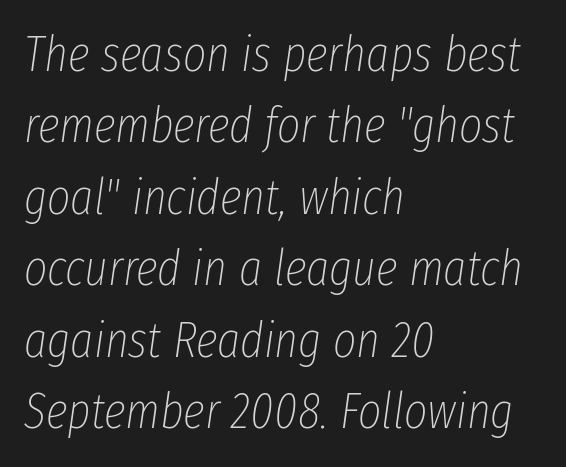
The image shows 50 px thin, condensed type, italic (leaning right); set left-aligned, normal line spacing (1.43x), normal letter spacing, not underlined; low stroke contrast and a medium x-height.
